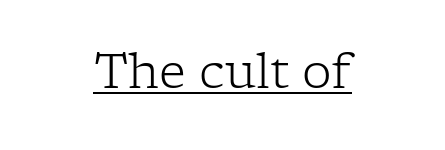
{"serif": "yes", "italic": "no", "bold": "no", "weight": "light", "width": "normal", "stroke_contrast": "low", "x_height": "medium", "monospaced": "no", "underline": "yes", "letter_spacing": "normal", "letter_spacing_em": 0.0, "glyph_px": 47}
